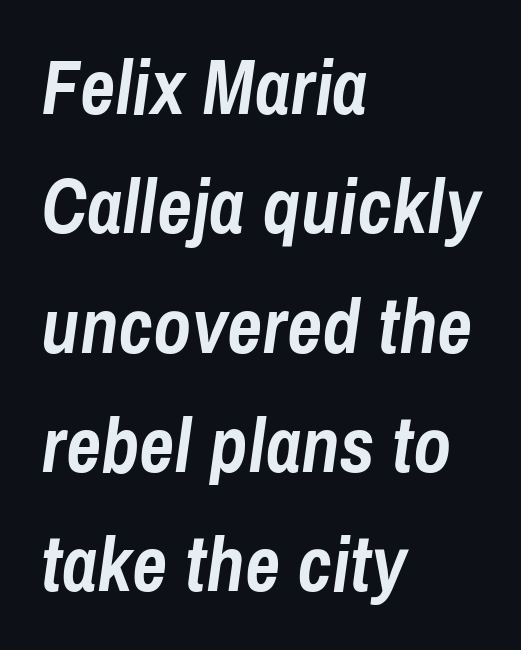
Q: Is the text bold? A: Yes.
Q: Is the text italic (slanted)? A: Yes, it leans right by about 8 degrees.
Q: Is the text underlined? A: No.
Q: How is the paragraph aligned? A: Left-aligned.
Q: Is the spacing between letters normal or unusually wide? A: Normal.
Q: Is the spacing between lines tight, normal or loose? A: Normal.
Q: Width (condensed, normal, or wide)? A: Condensed.
Q: Stroke contrast? A: Low.
Q: x-height? A: Medium.
Q: Monospaced? A: No.
